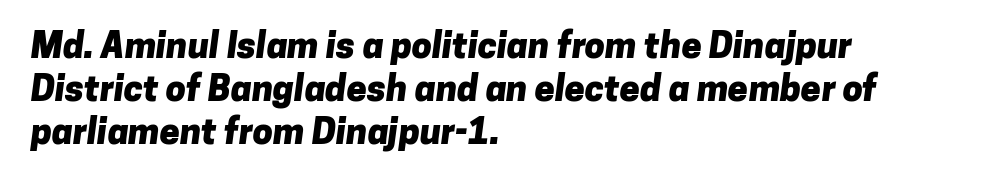
Stroke terminals: plain, sans-serif. Leftover space on each line is placed entirely after the last word. Check the space under the baseline: it is left empty. The letters advance in unequal steps, a hallmark of proportional type. This sample uses plain, unmodified letter spacing.
